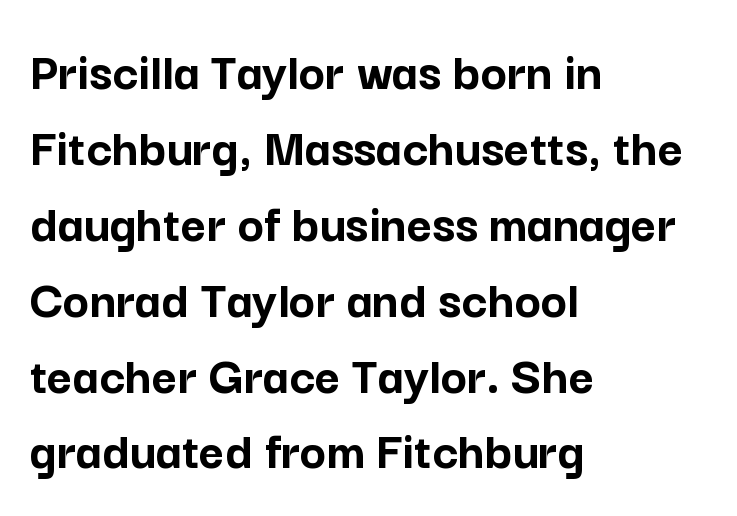
Q: Is the text bold? A: Yes.
Q: Is the text italic (slanted)? A: No, it is upright.
Q: Is the typeface a serif or a sans-serif typeface? A: Sans-serif.
Q: Is the text underlined? A: No.
Q: How is the paragraph aligned? A: Left-aligned.
Q: Is the spacing between letters normal or unusually wide? A: Normal.
Q: Is the spacing between lines tight, normal or loose? A: Normal.
Q: Width (condensed, normal, or wide)? A: Normal.
Q: Stroke contrast? A: Low.
Q: x-height? A: Medium.
Q: Monospaced? A: No.
